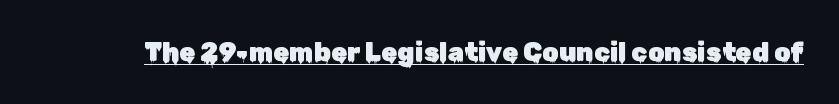
{"italic": "no", "underline": "yes", "letter_spacing": "normal", "letter_spacing_em": 0.0, "glyph_px": 26}
